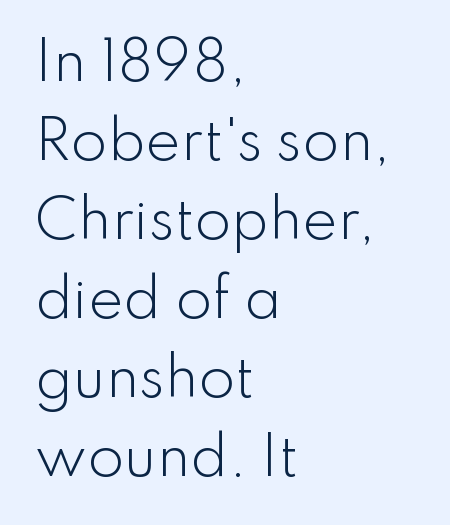
The image shows 53 px light sans-serif type, upright; set left-aligned, normal line spacing (1.49x), normal letter spacing, not underlined; low stroke contrast and a small x-height.
